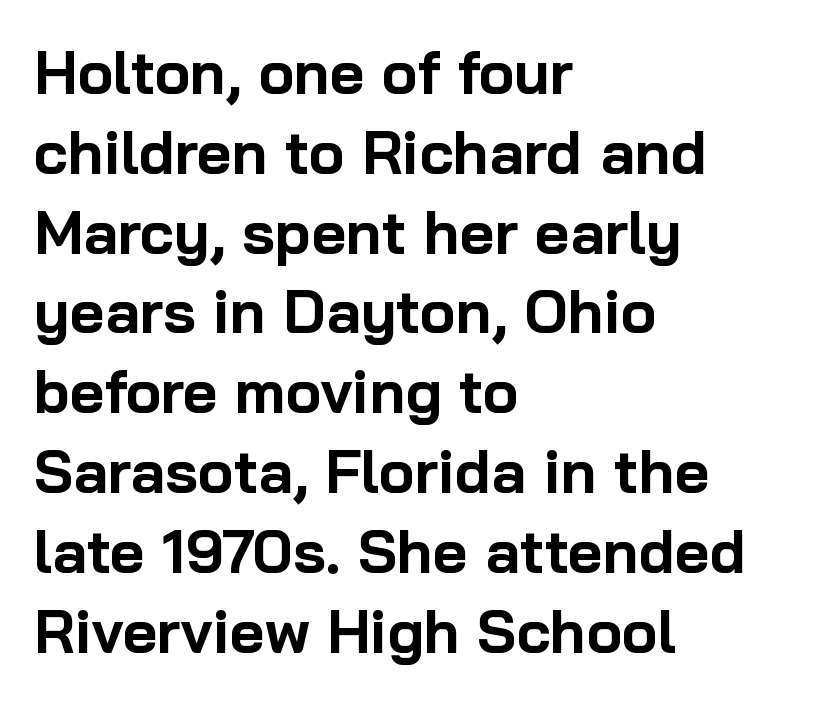
Q: Is the text bold? A: Yes.
Q: Is the text italic (slanted)? A: No, it is upright.
Q: Is the typeface a serif or a sans-serif typeface? A: Sans-serif.
Q: Is the text underlined? A: No.
Q: How is the paragraph aligned? A: Left-aligned.
Q: Is the spacing between letters normal or unusually wide? A: Normal.
Q: Is the spacing between lines tight, normal or loose? A: Normal.
Q: Width (condensed, normal, or wide)? A: Normal.
Q: Stroke contrast? A: Low.
Q: x-height? A: Medium.
Q: Monospaced? A: No.
